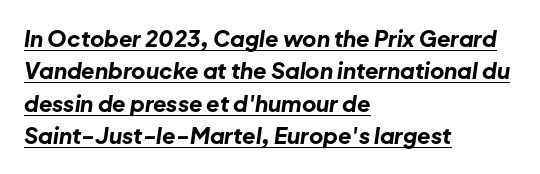
The image shows 22 px bold type, italic (leaning right); set left-aligned, normal line spacing (1.47x), normal letter spacing, underlined.
